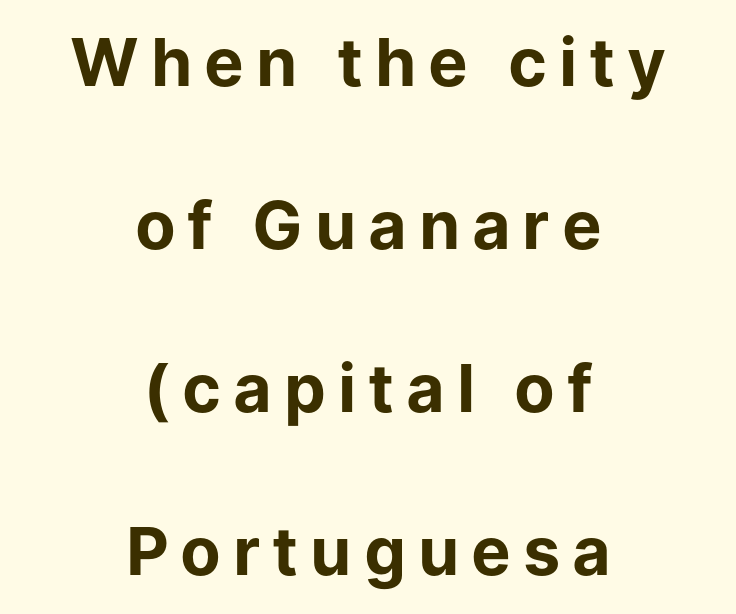
{"serif": "no", "italic": "no", "bold": "yes", "weight": "bold", "width": "normal", "stroke_contrast": "low", "x_height": "medium", "monospaced": "no", "underline": "no", "align": "center", "line_spacing": "loose", "line_spacing_ratio": 2.47, "letter_spacing": "wide", "letter_spacing_em": 0.21, "glyph_px": 66}
